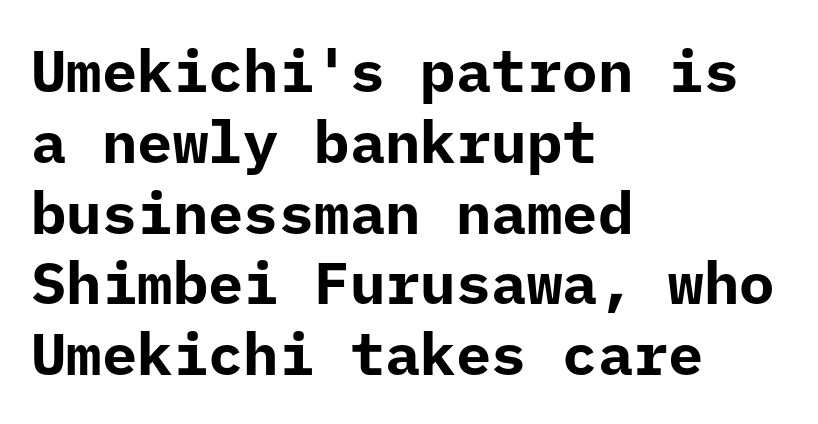
The image shows 59 px bold sans-serif type, upright, monospaced; set left-aligned, line spacing 1.2x, normal letter spacing, not underlined; low stroke contrast and a medium x-height.
